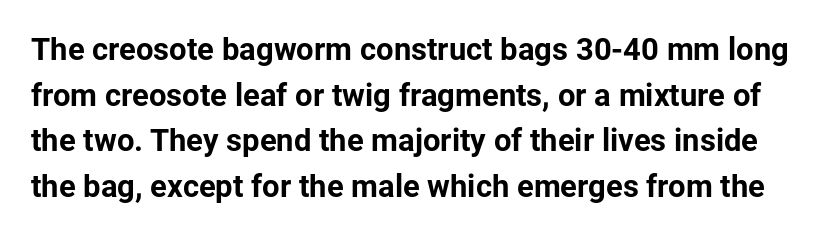
{"serif": "no", "italic": "no", "bold": "yes", "weight": "bold", "width": "normal", "stroke_contrast": "low", "x_height": "medium", "monospaced": "no", "underline": "no", "line_spacing": "normal", "line_spacing_ratio": 1.47, "letter_spacing": "normal", "letter_spacing_em": 0.0, "glyph_px": 31}
